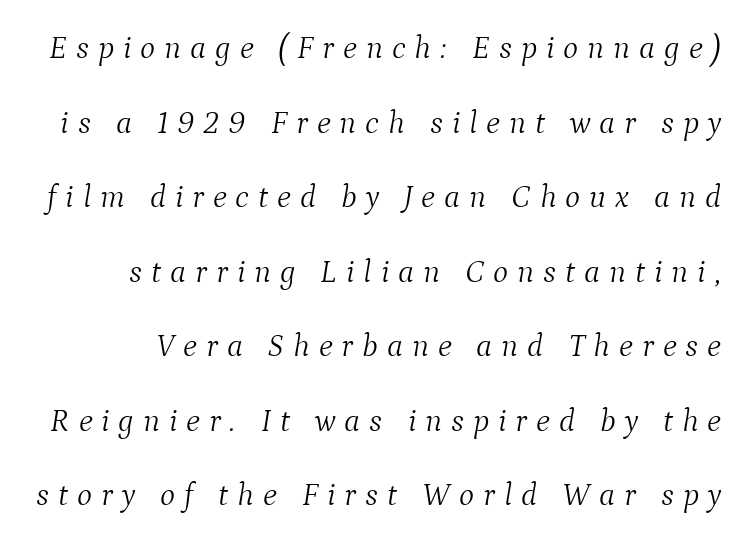
Q: Is the text bold? A: No.
Q: Is the text italic (slanted)? A: Yes, it leans right by about 9 degrees.
Q: Is the typeface a serif or a sans-serif typeface? A: Serif.
Q: Is the text underlined? A: No.
Q: Is the spacing between letters normal or unusually wide? A: Unusually wide.
Q: Is the spacing between lines tight, normal or loose? A: Loose.
Q: Width (condensed, normal, or wide)? A: Normal.
Q: Stroke contrast? A: Medium.
Q: x-height? A: Medium.
Q: Monospaced? A: No.
